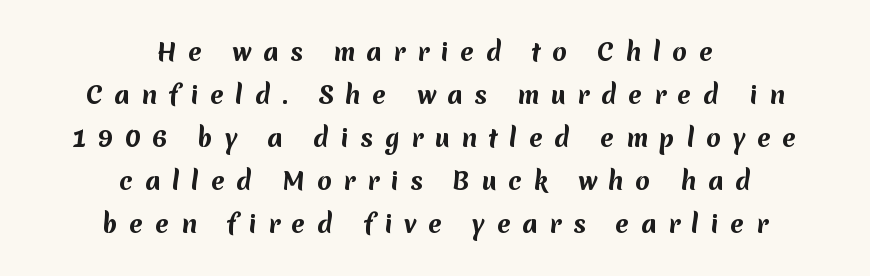
The image shows 24 px bold type; set centered, line spacing 1.79x, unusually wide letter spacing (+0.48 em), not underlined.
